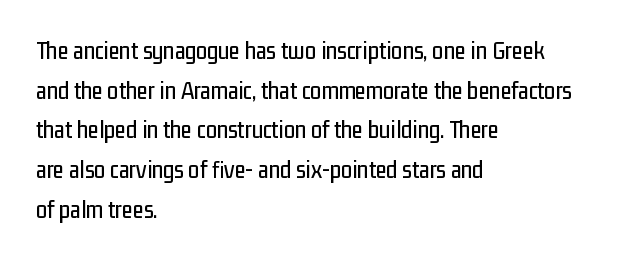
{"italic": "no", "underline": "no", "align": "left", "line_spacing": "normal", "line_spacing_ratio": 1.59, "letter_spacing": "normal", "letter_spacing_em": 0.0, "glyph_px": 25}
